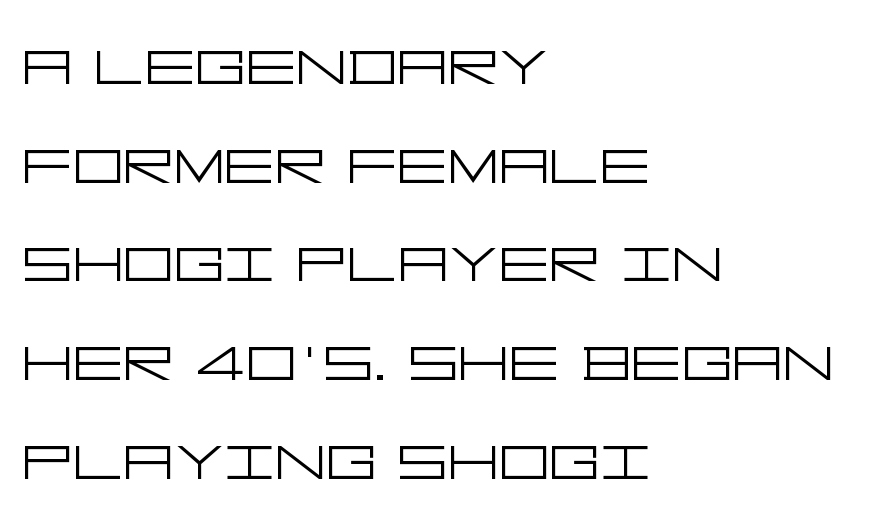
The tracking reads as untouched default to a designer's eye. The passage shown is not underscored anywhere. The designer left line spacing at the default. Stems and bowls with no extra thickness — not bold.
